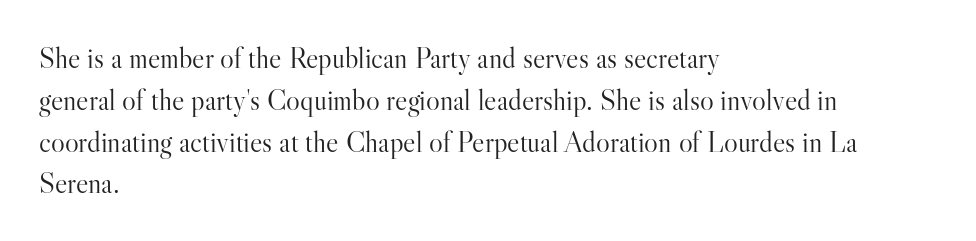
The image shows 29 px light serif type, upright; set left-aligned, normal line spacing (1.44x), normal letter spacing, not underlined; high stroke contrast and a small x-height.
